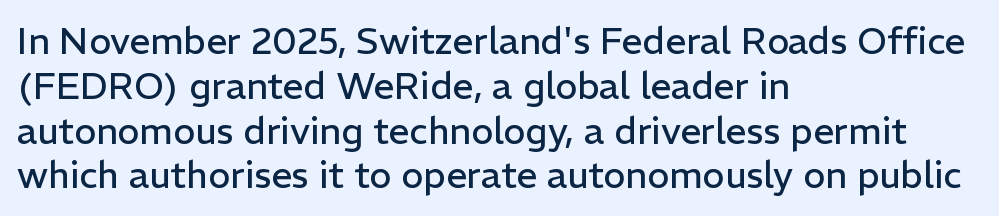
How are the letters spaced? Ordinarily, with no added tracking. A classic flush-left, rag-right setting is used for this passage. A typesetter would label this face a sans. The type sits square on the baseline with zero lean.
